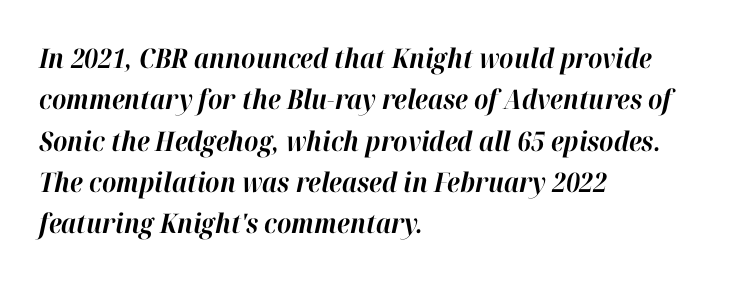
The image shows 27 px bold type, italic (leaning right); set left-aligned, normal line spacing (1.53x), normal letter spacing, not underlined.
